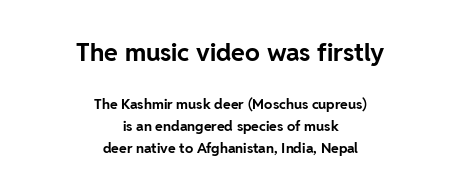
{"italic": "no", "bold": "yes", "underline": "no", "align": "center", "line_spacing": "normal", "line_spacing_ratio": 1.56, "letter_spacing": "normal", "letter_spacing_em": 0.0, "larger_block": "first", "size_ratio": 1.79, "glyph_px": 25}
